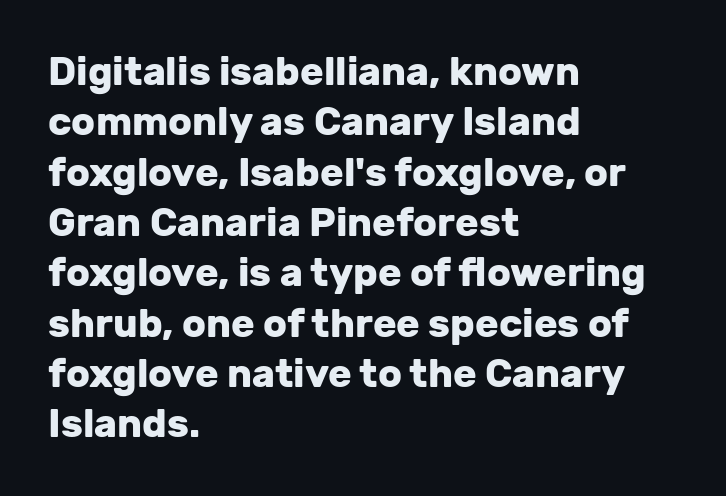
{"serif": "no", "italic": "no", "bold": "yes", "weight": "heavy", "width": "normal", "stroke_contrast": "low", "x_height": "medium", "monospaced": "no", "underline": "no", "align": "left", "line_spacing": "normal", "line_spacing_ratio": 1.29, "letter_spacing": "normal", "letter_spacing_em": 0.0, "glyph_px": 39}
